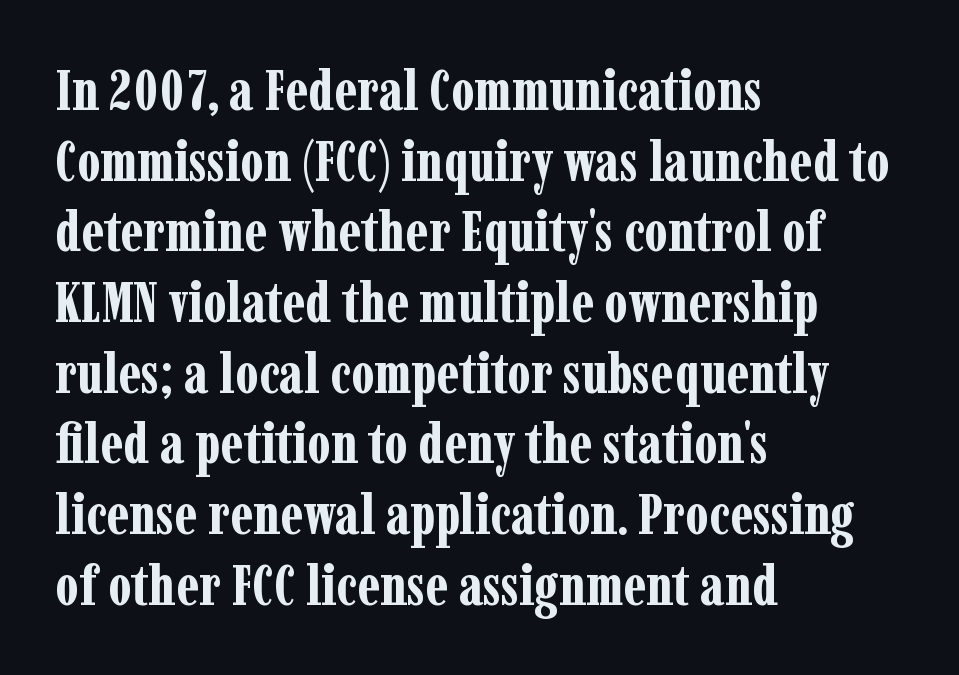
The words here are not underlined. The ragged edge is on the right, which tells us the setting is flush left. In terms of letterform style, serifs are clearly present. Proportional: the letters do not fall into vertical columns. It's the straight-up-and-down kind of type. A dark, heavy texture on the line: the type is bold.
